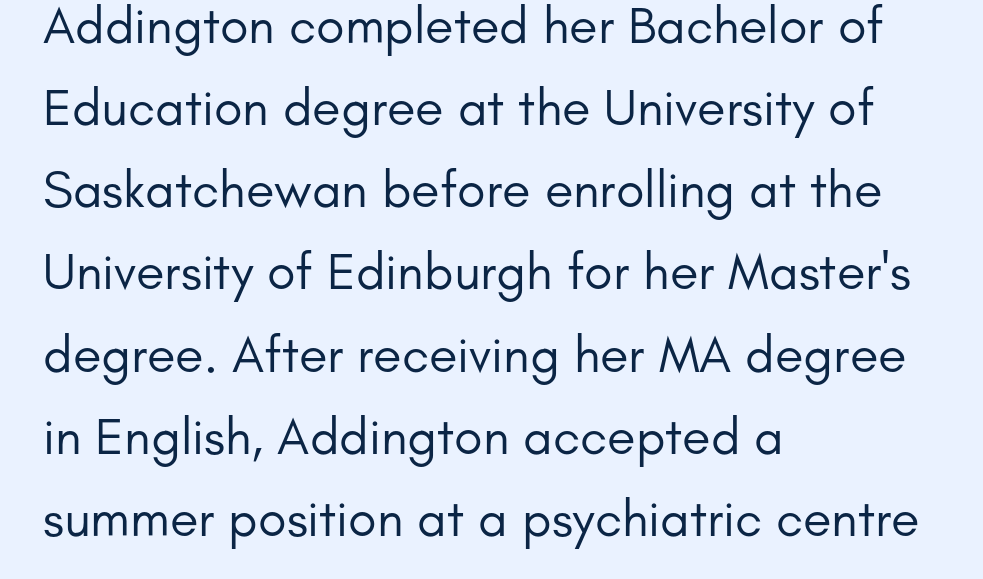
{"serif": "no", "italic": "no", "bold": "no", "weight": "regular", "width": "normal", "stroke_contrast": "low", "x_height": "small", "monospaced": "no", "underline": "no", "align": "left", "line_spacing": "normal", "line_spacing_ratio": 1.58, "letter_spacing": "normal", "letter_spacing_em": 0.0, "glyph_px": 52}
